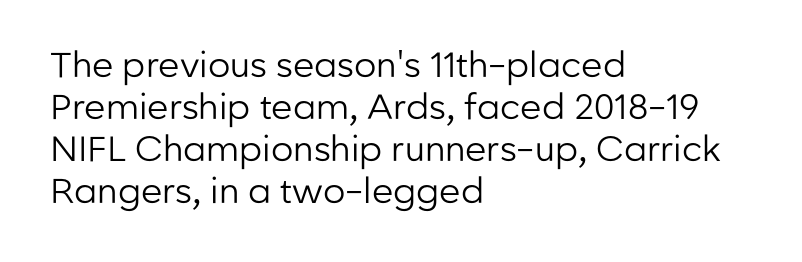
The type family on display is of the sans-serif kind. The type sits square on the baseline with zero lean. Line starts are locked; line ends wander. Heft: none added — not bold. No extra tracking has been applied to these lines. Do the characters align in a grid? No, the font is proportional.
